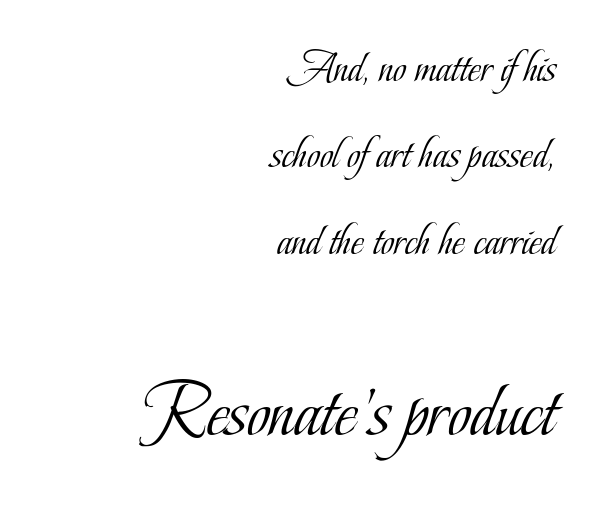
Q: Is the text bold? A: No.
Q: Is the text italic (slanted)? A: Yes.
Q: Is the typeface a serif or a sans-serif typeface? A: Serif.
Q: Is the text underlined? A: No.
Q: How is the paragraph aligned? A: Right-aligned.
Q: Is the spacing between letters normal or unusually wide? A: Normal.
Q: Is the spacing between lines tight, normal or loose? A: Loose.
Q: Which block of text is set in a larger size, the first (top) or the second (bottom)? A: The second (bottom) one.
Q: Width (condensed, normal, or wide)? A: Condensed.
Q: Stroke contrast? A: Low.
Q: x-height? A: Small.
Q: Monospaced? A: No.
